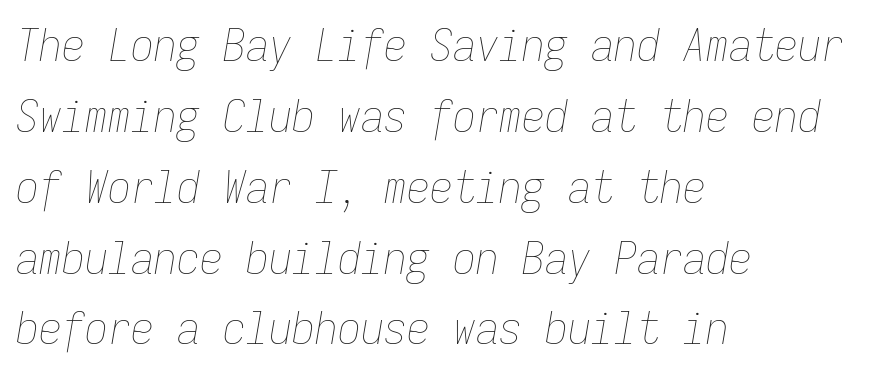
The image shows 46 px thin, condensed type, italic (leaning right), monospaced; set left-aligned, normal line spacing (1.54x), normal letter spacing, not underlined; low stroke contrast and a medium x-height.
